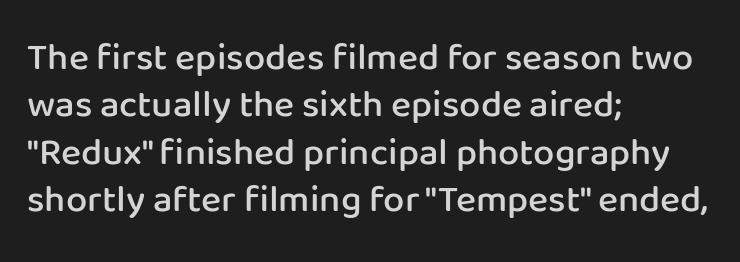
The image shows 38 px semibold sans-serif type, upright; set left-aligned, normal line spacing (1.25x), normal letter spacing, not underlined; low stroke contrast and a medium x-height.
